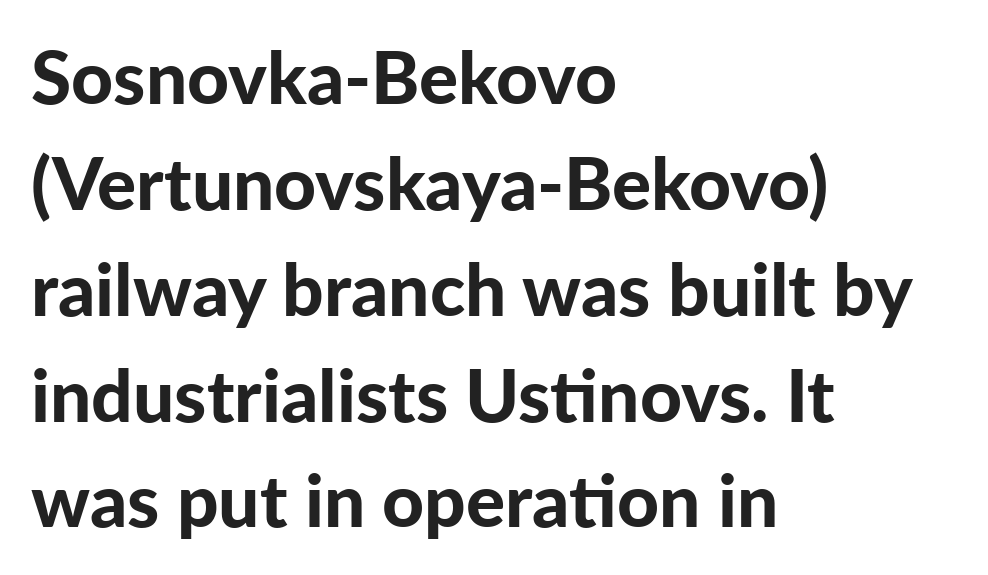
The image shows 73 px bold sans-serif type, upright; set left-aligned, normal line spacing (1.45x), normal letter spacing, not underlined; low stroke contrast and a medium x-height.
